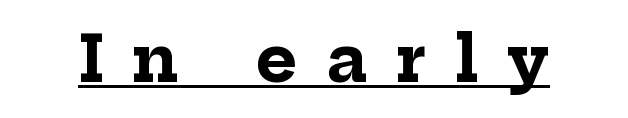
The image shows 63 px bold serif type, upright; set unusually wide letter spacing (+0.46 em), underlined; low stroke contrast and a medium x-height.
